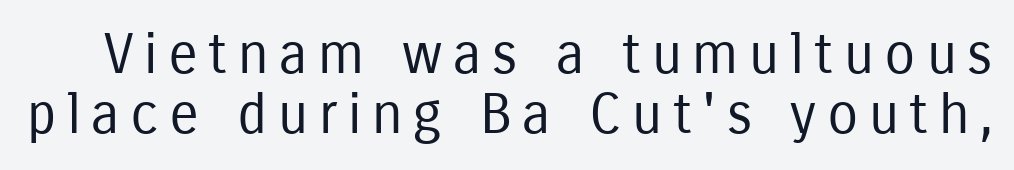
Proportional: the letters do not fall into vertical columns. The letters stand upright; this is a roman face. The face looks like a standard text weight, possibly lighter. Glance below the letters and you will spot only blank space. The passage shown stacks its lines with hardly any gap. This is sans-serif lettering, the kind often seen on screens and signage.
